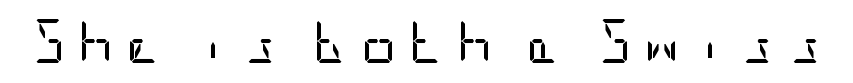
Q: Is the text bold? A: No.
Q: Is the text italic (slanted)? A: No, it is upright.
Q: Is the typeface a serif or a sans-serif typeface? A: Sans-serif.
Q: Is the text underlined? A: No.
Q: Is the spacing between letters normal or unusually wide? A: Unusually wide.
Q: Width (condensed, normal, or wide)? A: Condensed.
Q: Stroke contrast? A: Low.
Q: x-height? A: Large.
